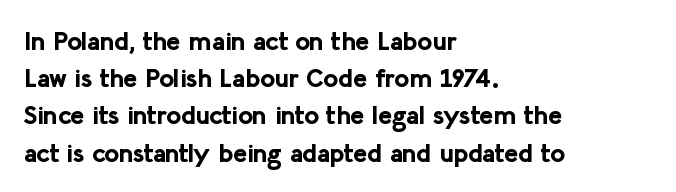
Q: Is the text bold? A: Yes.
Q: Is the text italic (slanted)? A: No, it is upright.
Q: Is the text underlined? A: No.
Q: How is the paragraph aligned? A: Left-aligned.
Q: Is the spacing between letters normal or unusually wide? A: Normal.
Q: Is the spacing between lines tight, normal or loose? A: Normal.
